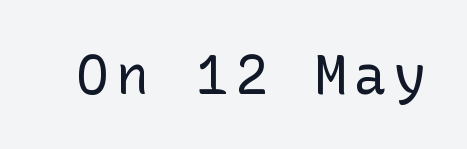
{"serif": "no", "italic": "no", "bold": "no", "weight": "regular", "width": "normal", "stroke_contrast": "low", "x_height": "medium", "underline": "no", "glyph_px": 55}
